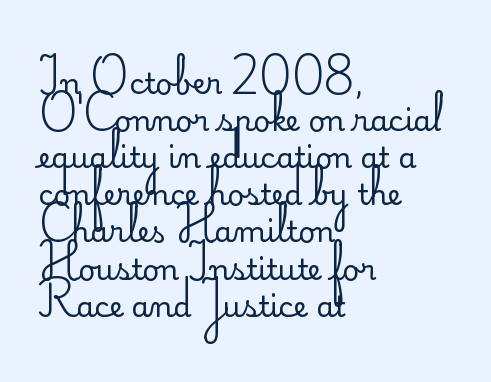
The image shows 29 px regular-weight sans-serif type, upright; set left-aligned, normal line spacing (1.28x), normal letter spacing, not underlined; low stroke contrast and a small x-height.
